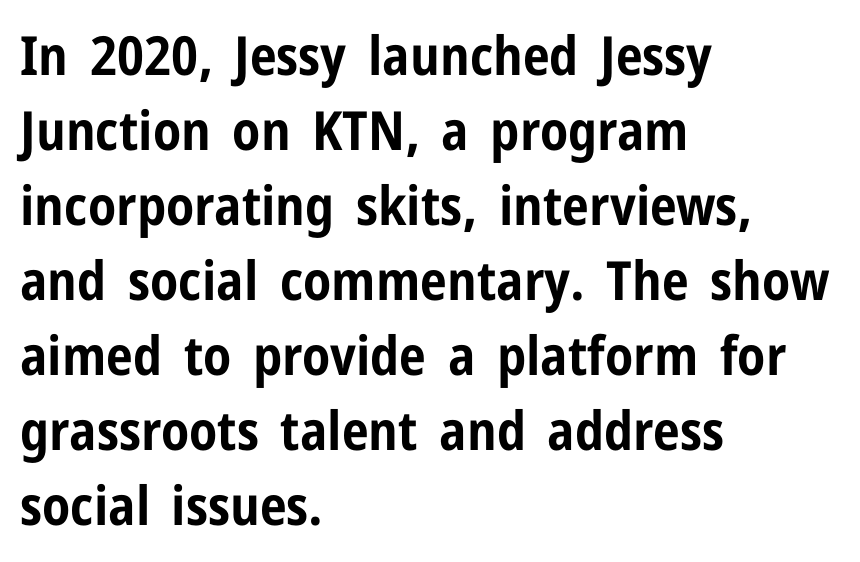
The image shows 54 px bold, condensed sans-serif type, upright; set left-aligned, normal line spacing (1.39x), normal letter spacing, not underlined; low stroke contrast and a medium x-height.
